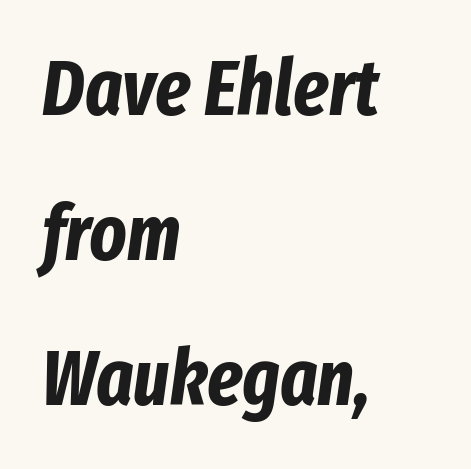
Q: Is the text bold? A: Yes.
Q: Is the text italic (slanted)? A: Yes, it leans right by about 8 degrees.
Q: Is the text underlined? A: No.
Q: How is the paragraph aligned? A: Left-aligned.
Q: Is the spacing between letters normal or unusually wide? A: Normal.
Q: Width (condensed, normal, or wide)? A: Condensed.
Q: Stroke contrast? A: Low.
Q: x-height? A: Medium.
Q: Monospaced? A: No.
